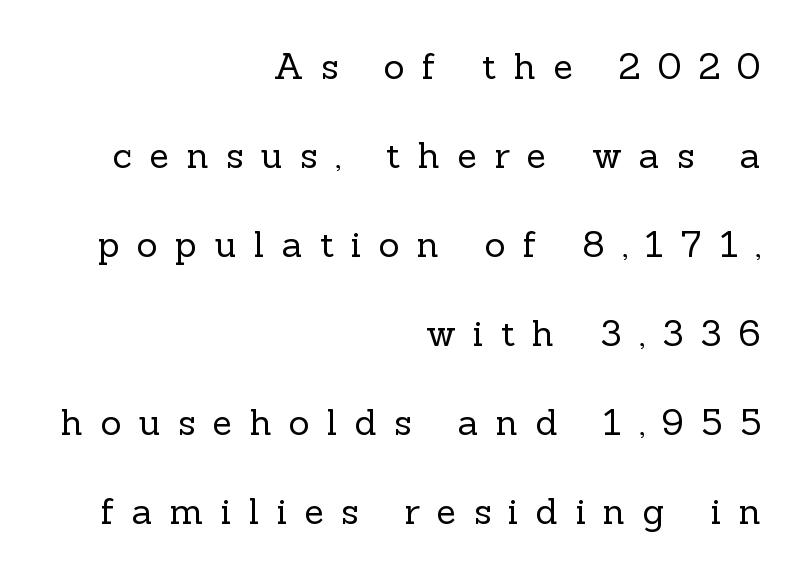
Italic: no, the glyphs are upright roman. The designer dialed line spacing up above the default. Short and long lines alike share a common ending point at right. Weight: not bold — regular or lighter. These lines are rendered in a variable-pitch font. Descenders are the only things crossing below the line.
